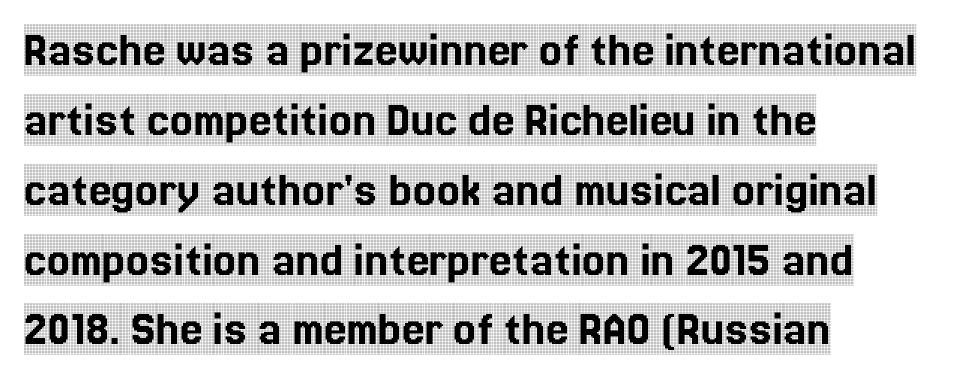
Is this a fixed-width face? No — the glyphs have proportional, varying widths. This rendering employs a face with finishing strokes, i.e., a serif. Reading down the column, the eye jumps a familiar distance to each next line. Each word holds together tightly as a unit, with standard inter-letter gaps.
